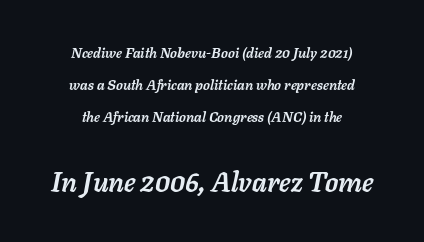
The image shows 27 px bold type, italic (leaning right); set centered, loose line spacing (2.28x), normal letter spacing, not underlined; the second (bottom) block is 1.93x larger.
